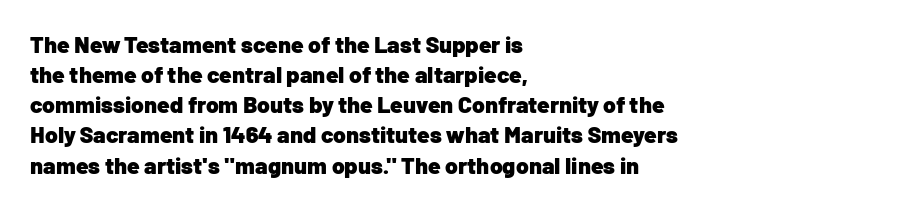
Does extra space separate the letters? No, they use regular spacing. The passage is arranged the way most books set body copy — flush left. Successive baselines arrive at the customary interval. Posture: upright roman. Is the type bold? Yes — the strokes are clearly thick and heavy.
